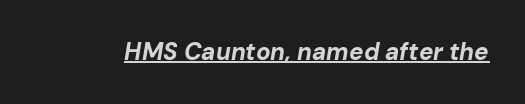
{"italic": "yes", "lean": "right", "slant_degrees": 10, "bold": "yes", "underline": "yes", "letter_spacing": "normal", "letter_spacing_em": 0.0, "glyph_px": 24}
